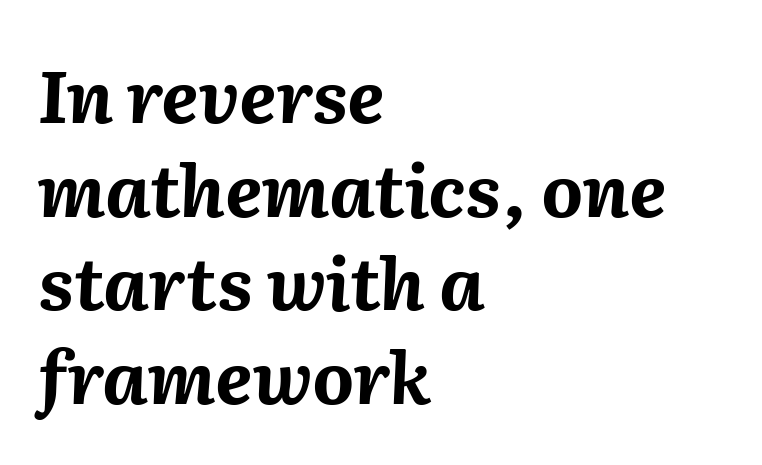
{"italic": "yes", "lean": "right", "slant_degrees": 2, "bold": "yes", "weight": "bold", "width": "normal", "stroke_contrast": "medium", "x_height": "medium", "monospaced": "no", "underline": "no", "align": "left", "line_spacing": "normal", "line_spacing_ratio": 1.3, "letter_spacing": "normal", "letter_spacing_em": 0.0, "glyph_px": 72}
